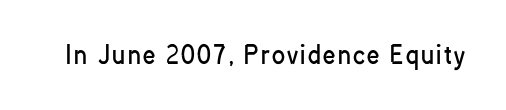
Only glyphs here, with clear space below each row. Posture: upright roman. The font is comparable to plain body text, perhaps lighter.
